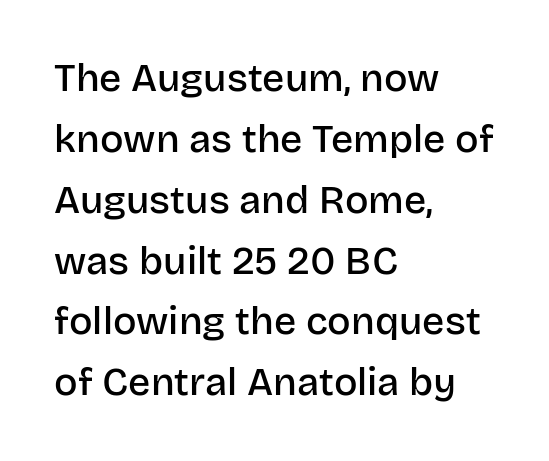
The gap between lines stays unmarked. Here the designer chose a conventional face with non-uniform glyph widths. Summary of vertical rhythm: regular, with standard interline spacing. The gaps between neighbouring characters are ordinary and unremarkable. Examine the stroke ends and you'll find no serifs.
